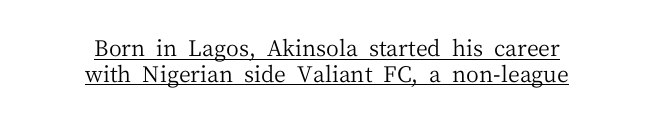
{"italic": "no", "bold": "no", "underline": "yes", "align": "center", "line_spacing_ratio": 1.16, "letter_spacing": "normal", "letter_spacing_em": 0.0, "glyph_px": 22}
